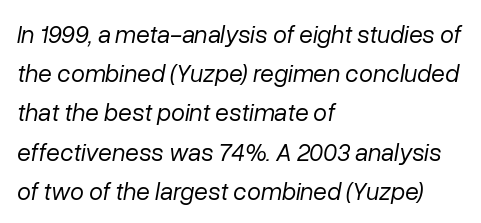
Q: Is the text bold? A: No.
Q: Is the text italic (slanted)? A: Yes, it leans right by about 10 degrees.
Q: Is the text underlined? A: No.
Q: How is the paragraph aligned? A: Left-aligned.
Q: Is the spacing between letters normal or unusually wide? A: Normal.
Q: Is the spacing between lines tight, normal or loose? A: Normal.
